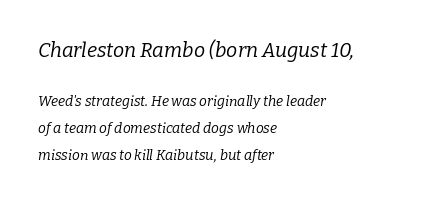
The image shows 20 px text type, italic (leaning right); set left-aligned, loose line spacing (1.91x), normal letter spacing, not underlined; the first (top) block is 1.43x larger.
